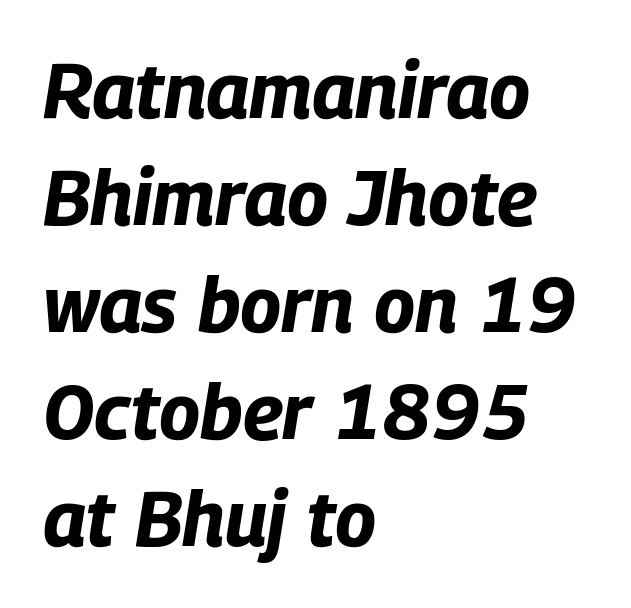
Just letters on the line, the space beneath them empty. The characters look thick and weighty, a clear bold. Tracking value appears to be zero — textbook default spacing. This rendering uses left alignment, leaving the right contour irregular. A typesetter would call this proportional, since set widths differ per character.
